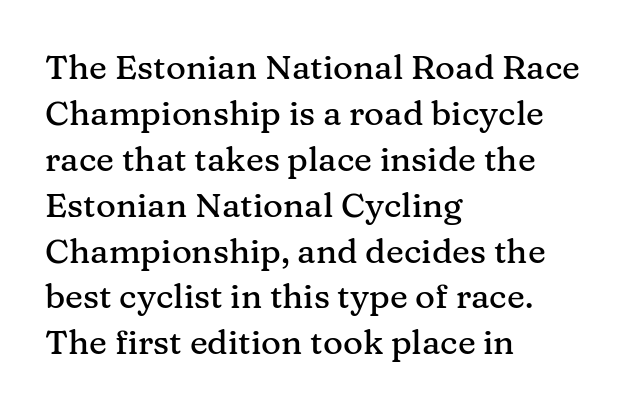
Students, observe: this is what conventionally led text looks like. Are there feet on the stems? There are — it's a serif. Horizontal alignment here is leftward, the default for most running prose. Words float on clear page, feet unadorned.
